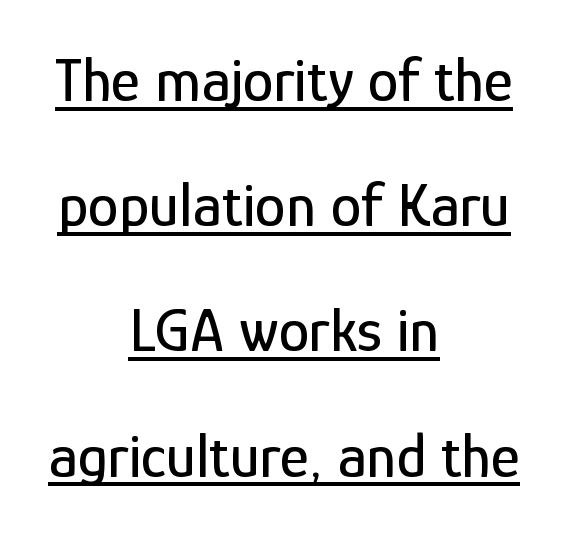
Q: Is the text italic (slanted)? A: No, it is upright.
Q: Is the typeface a serif or a sans-serif typeface? A: Sans-serif.
Q: Is the text underlined? A: Yes.
Q: How is the paragraph aligned? A: Centered.
Q: Is the spacing between letters normal or unusually wide? A: Normal.
Q: Is the spacing between lines tight, normal or loose? A: Loose.
Q: Width (condensed, normal, or wide)? A: Condensed.
Q: Stroke contrast? A: Low.
Q: x-height? A: Medium.
Q: Monospaced? A: No.
